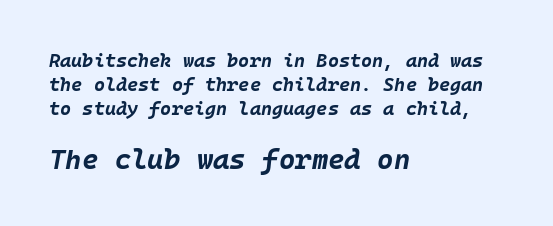
Q: Is the text bold? A: Yes.
Q: Is the text italic (slanted)? A: Yes, it leans right by about 10 degrees.
Q: Is the text underlined? A: No.
Q: How is the paragraph aligned? A: Left-aligned.
Q: Is the spacing between letters normal or unusually wide? A: Normal.
Q: Is the spacing between lines tight, normal or loose? A: Normal.
Q: Which block of text is set in a larger size, the first (top) or the second (bottom)? A: The second (bottom) one.
Q: Width (condensed, normal, or wide)? A: Normal.
Q: Stroke contrast? A: Low.
Q: x-height? A: Large.
